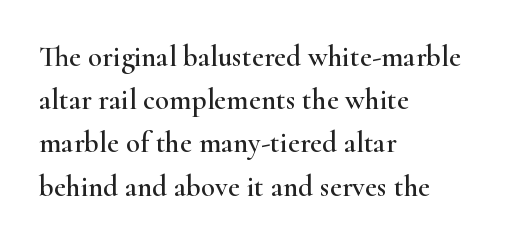
Q: Is the text italic (slanted)? A: No, it is upright.
Q: Is the typeface a serif or a sans-serif typeface? A: Serif.
Q: Is the text underlined? A: No.
Q: How is the paragraph aligned? A: Left-aligned.
Q: Is the spacing between letters normal or unusually wide? A: Normal.
Q: Is the spacing between lines tight, normal or loose? A: Normal.
Q: Width (condensed, normal, or wide)? A: Wide.
Q: Stroke contrast? A: High.
Q: x-height? A: Small.
Q: Monospaced? A: No.
